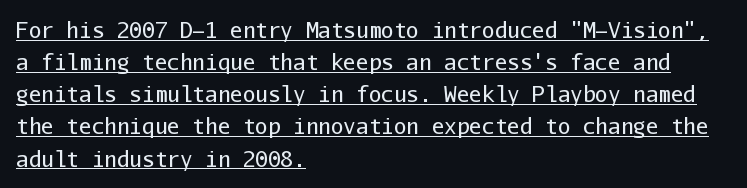
{"italic": "no", "bold": "no", "underline": "yes", "align": "left", "line_spacing": "normal", "line_spacing_ratio": 1.53, "letter_spacing": "normal", "letter_spacing_em": 0.0, "glyph_px": 21}
